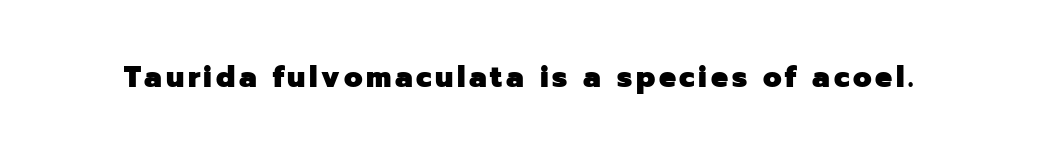
Q: Is the text bold? A: Yes.
Q: Is the text italic (slanted)? A: No, it is upright.
Q: Is the typeface a serif or a sans-serif typeface? A: Sans-serif.
Q: Is the text underlined? A: No.
Q: Width (condensed, normal, or wide)? A: Normal.
Q: Stroke contrast? A: Low.
Q: x-height? A: Medium.
Q: Monospaced? A: No.
